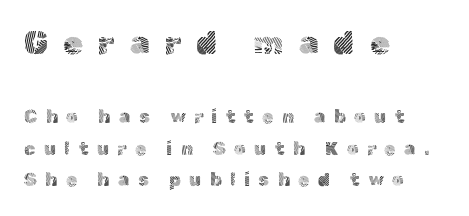
Q: Is the text bold? A: No.
Q: Is the text italic (slanted)? A: No, it is upright.
Q: Is the typeface a serif or a sans-serif typeface? A: Sans-serif.
Q: Is the text underlined? A: No.
Q: How is the paragraph aligned? A: Left-aligned.
Q: Is the spacing between letters normal or unusually wide? A: Unusually wide.
Q: Which block of text is set in a larger size, the first (top) or the second (bottom)? A: The first (top) one.
Q: Width (condensed, normal, or wide)? A: Normal.
Q: x-height? A: Medium.
Q: Monospaced? A: No.
